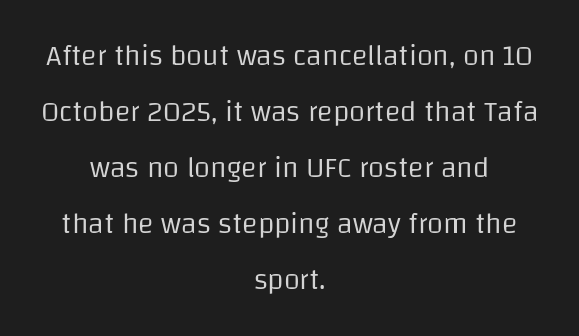
Q: Is the text bold? A: No.
Q: Is the text italic (slanted)? A: No, it is upright.
Q: Is the typeface a serif or a sans-serif typeface? A: Sans-serif.
Q: Is the text underlined? A: No.
Q: How is the paragraph aligned? A: Centered.
Q: Is the spacing between letters normal or unusually wide? A: Normal.
Q: Is the spacing between lines tight, normal or loose? A: Loose.
Q: Width (condensed, normal, or wide)? A: Normal.
Q: Stroke contrast? A: Low.
Q: x-height? A: Large.
Q: Monospaced? A: No.
